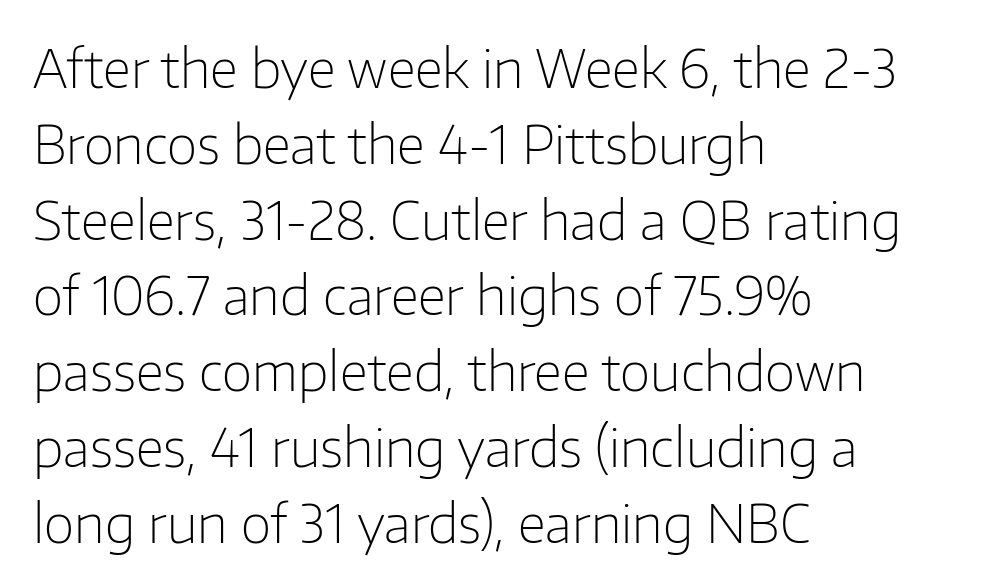
Q: Is the text bold? A: No.
Q: Is the text italic (slanted)? A: No, it is upright.
Q: Is the typeface a serif or a sans-serif typeface? A: Sans-serif.
Q: Is the text underlined? A: No.
Q: How is the paragraph aligned? A: Left-aligned.
Q: Is the spacing between letters normal or unusually wide? A: Normal.
Q: Is the spacing between lines tight, normal or loose? A: Normal.
Q: Width (condensed, normal, or wide)? A: Normal.
Q: Stroke contrast? A: Low.
Q: x-height? A: Medium.
Q: Monospaced? A: No.
